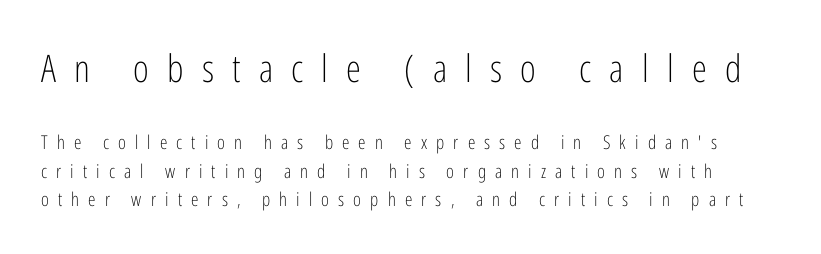
The image shows 38 px light, condensed sans-serif type, upright; set normal line spacing (1.5x), unusually wide letter spacing (+0.48 em), not underlined; the first (top) block is 2.0x larger; low stroke contrast and a medium x-height.
